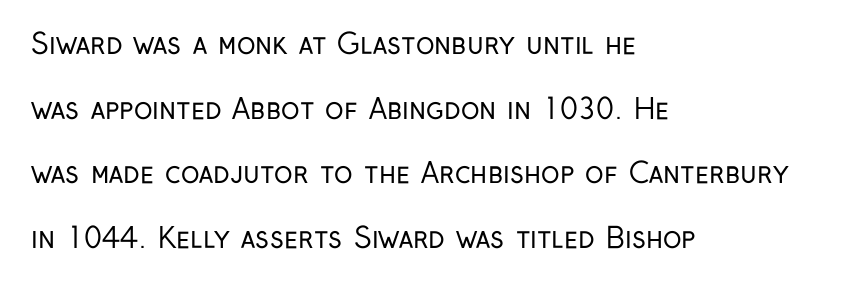
{"serif": "no", "italic": "no", "bold": "no", "weight": "regular", "width": "condensed", "stroke_contrast": "low", "x_height": "medium", "monospaced": "no", "underline": "no", "align": "left", "line_spacing": "loose", "line_spacing_ratio": 2.31, "letter_spacing": "normal", "letter_spacing_em": 0.0, "glyph_px": 28}
